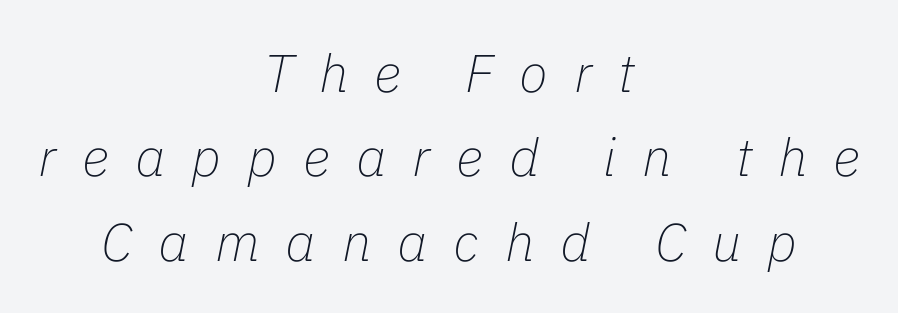
{"italic": "yes", "lean": "right", "slant_degrees": 11, "bold": "no", "weight": "thin", "width": "normal", "stroke_contrast": "low", "x_height": "medium", "monospaced": "no", "underline": "no", "align": "center", "line_spacing": "normal", "line_spacing_ratio": 1.59, "letter_spacing": "wide", "letter_spacing_em": 0.49, "glyph_px": 53}
